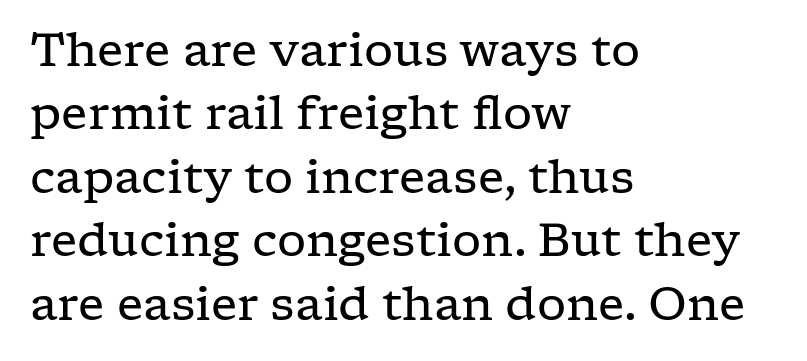
The image shows 46 px regular-weight, wide serif type, upright; set left-aligned, normal line spacing (1.38x), normal letter spacing, not underlined; low stroke contrast and a medium x-height.
